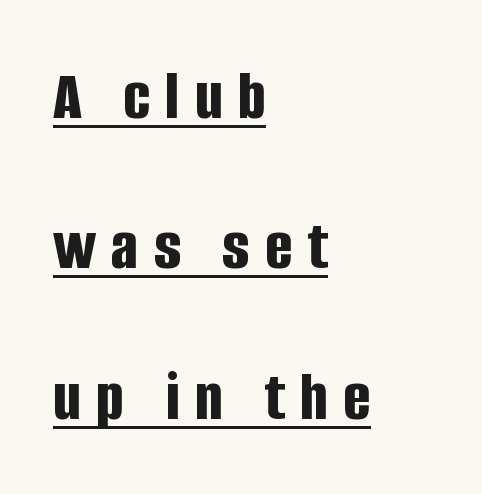
Q: Is the text bold? A: Yes.
Q: Is the text italic (slanted)? A: No, it is upright.
Q: Is the typeface a serif or a sans-serif typeface? A: Sans-serif.
Q: Is the text underlined? A: Yes.
Q: How is the paragraph aligned? A: Left-aligned.
Q: Is the spacing between letters normal or unusually wide? A: Unusually wide.
Q: Is the spacing between lines tight, normal or loose? A: Loose.
Q: Width (condensed, normal, or wide)? A: Condensed.
Q: Stroke contrast? A: Low.
Q: x-height? A: Large.
Q: Monospaced? A: No.
